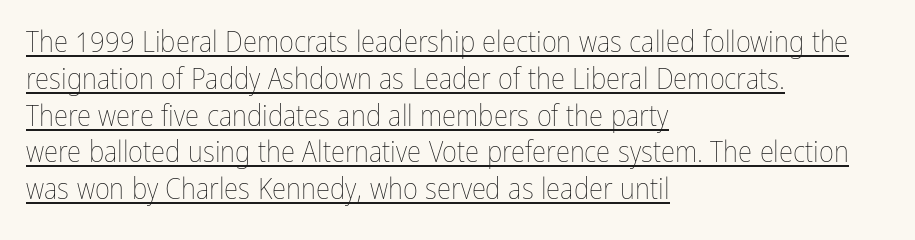
These characters rest on top of a visible drawn line. You could call the tracking neutral — neither tight nor loose. Casual observation: everything's shoved over to the left. A typesetter would call this leading conventional body-copy spacing.
